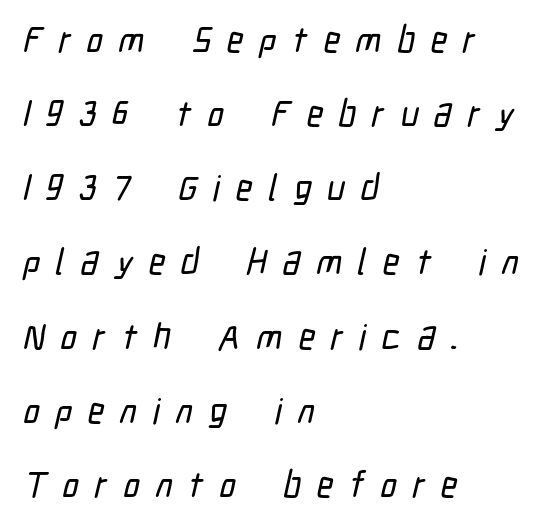
{"serif": "no", "width": "condensed", "stroke_contrast": "low", "x_height": "medium", "monospaced": "no", "underline": "no", "align": "left", "line_spacing": "loose", "line_spacing_ratio": 2.06, "letter_spacing": "wide", "letter_spacing_em": 0.44, "glyph_px": 36}
